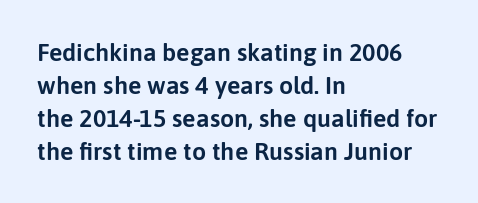
Every row of glyphs begins at an identical x-position on the left. Words appear dense and cohesive because spacing is normal. Unlike italic type, these characters show no tilt at all. Vertical spacing — default. Check under the words: just untouched page.
